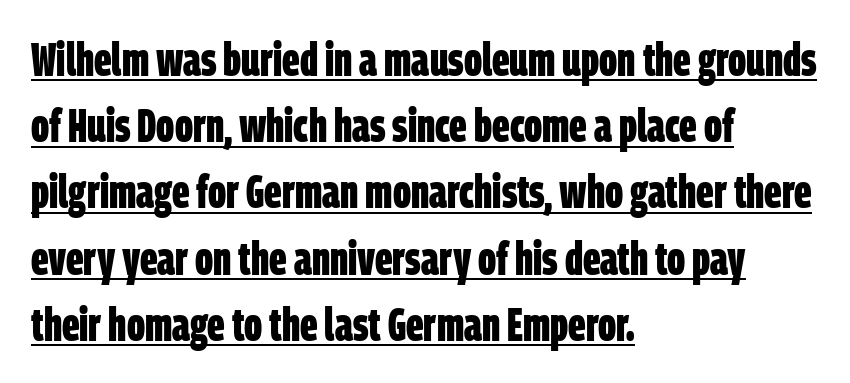
Q: Is the text bold? A: Yes.
Q: Is the typeface a serif or a sans-serif typeface? A: Sans-serif.
Q: Is the text underlined? A: Yes.
Q: How is the paragraph aligned? A: Left-aligned.
Q: Is the spacing between letters normal or unusually wide? A: Normal.
Q: Is the spacing between lines tight, normal or loose? A: Normal.
Q: Width (condensed, normal, or wide)? A: Condensed.
Q: Stroke contrast? A: Low.
Q: x-height? A: Large.
Q: Monospaced? A: No.
